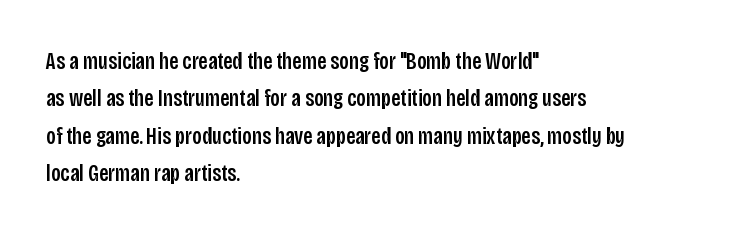
{"italic": "no", "underline": "no", "align": "left", "line_spacing": "normal", "line_spacing_ratio": 1.56, "letter_spacing": "normal", "letter_spacing_em": 0.0, "glyph_px": 24}
